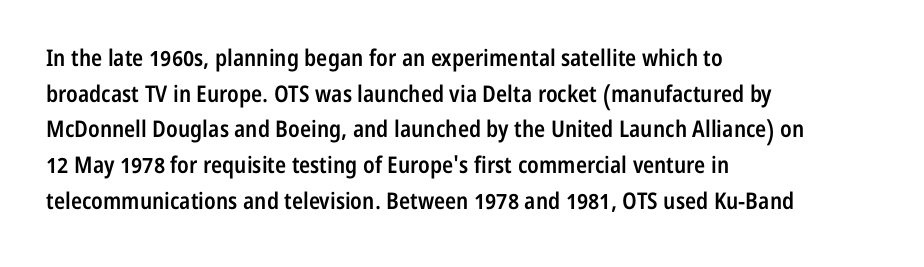
The image shows 23 px text type, upright; set left-aligned, normal line spacing (1.55x), normal letter spacing, not underlined.
